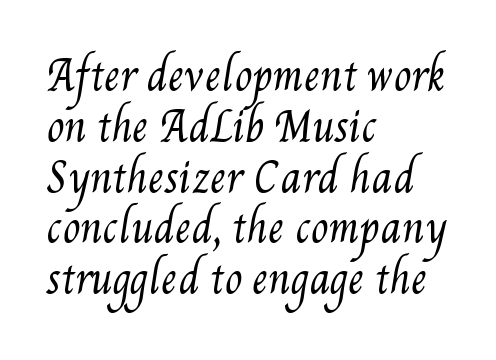
Q: Is the text bold? A: No.
Q: Is the text underlined? A: No.
Q: How is the paragraph aligned? A: Left-aligned.
Q: Is the spacing between letters normal or unusually wide? A: Normal.
Q: Is the spacing between lines tight, normal or loose? A: Normal.
Q: Width (condensed, normal, or wide)? A: Condensed.
Q: Stroke contrast? A: Medium.
Q: x-height? A: Small.
Q: Monospaced? A: No.
